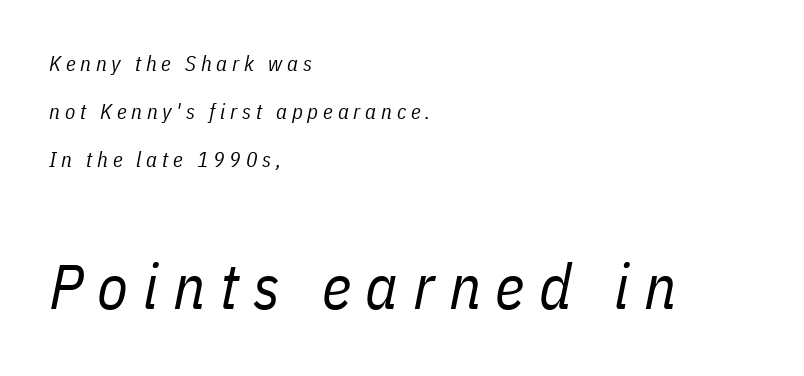
The image shows 63 px regular-weight, condensed type, italic (leaning right); set left-aligned, loose line spacing (2.29x), unusually wide letter spacing (+0.23 em), not underlined; the second (bottom) block is 3.0x larger; low stroke contrast and a medium x-height.
